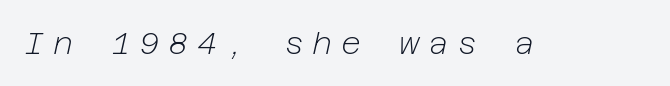
Q: Is the text bold? A: No.
Q: Is the text italic (slanted)? A: Yes, it leans right by about 12 degrees.
Q: Is the text underlined? A: No.
Q: Is the spacing between letters normal or unusually wide? A: Unusually wide.
Q: Width (condensed, normal, or wide)? A: Normal.
Q: Stroke contrast? A: Low.
Q: x-height? A: Medium.
